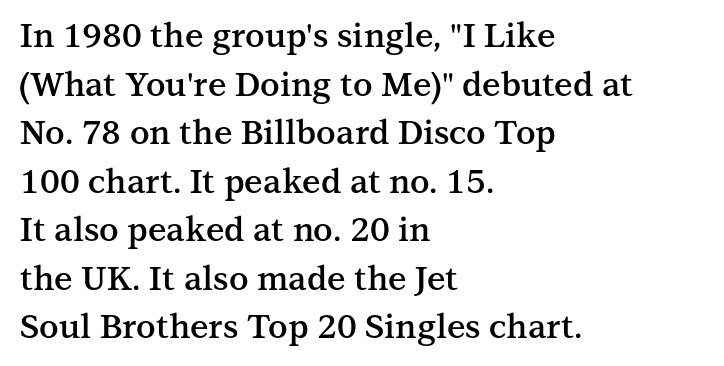
{"serif": "yes", "italic": "no", "bold": "semi", "weight": "semibold", "width": "normal", "stroke_contrast": "medium", "x_height": "medium", "monospaced": "no", "underline": "no", "align": "left", "line_spacing": "normal", "line_spacing_ratio": 1.47, "letter_spacing": "normal", "letter_spacing_em": 0.0, "glyph_px": 33}
